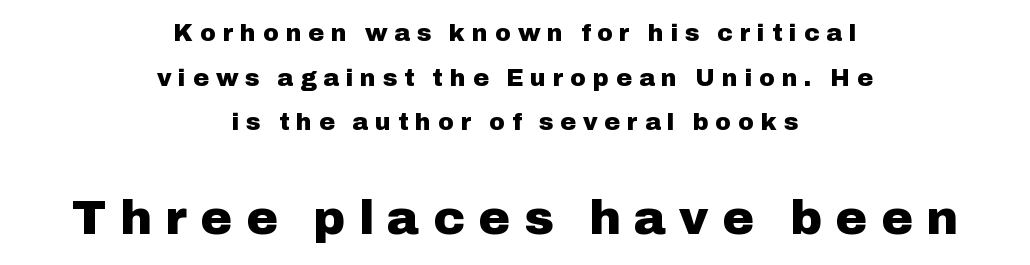
Q: Is the text bold? A: Yes.
Q: Is the text italic (slanted)? A: No, it is upright.
Q: Is the typeface a serif or a sans-serif typeface? A: Sans-serif.
Q: Is the text underlined? A: No.
Q: How is the paragraph aligned? A: Centered.
Q: Is the spacing between letters normal or unusually wide? A: Unusually wide.
Q: Which block of text is set in a larger size, the first (top) or the second (bottom)? A: The second (bottom) one.
Q: Width (condensed, normal, or wide)? A: Normal.
Q: Stroke contrast? A: Low.
Q: x-height? A: Medium.
Q: Monospaced? A: No.
